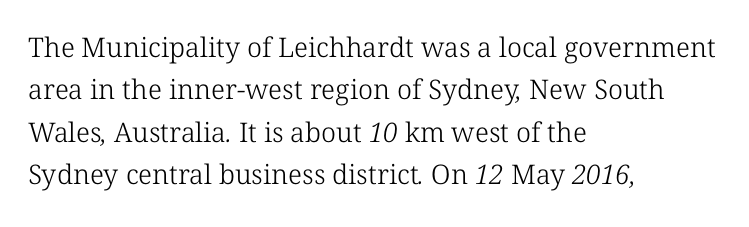
{"bold": "no", "underline": "no", "align": "left", "line_spacing": "normal", "line_spacing_ratio": 1.57, "letter_spacing": "normal", "letter_spacing_em": 0.0, "glyph_px": 27}
